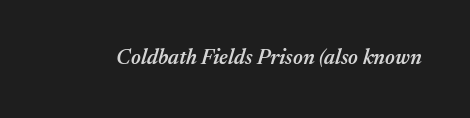
Q: Is the text bold? A: Semi-bold.
Q: Is the text italic (slanted)? A: Yes, it leans right by about 17 degrees.
Q: Is the text underlined? A: No.
Q: Is the spacing between letters normal or unusually wide? A: Normal.
